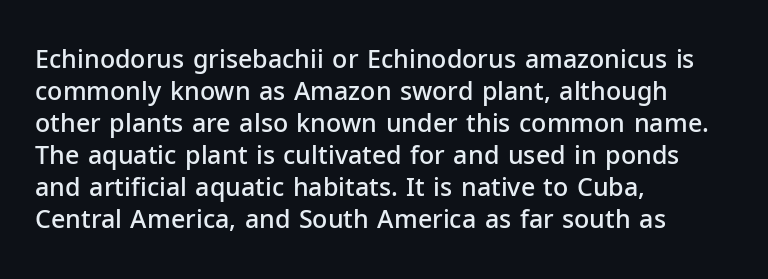
Q: Is the text bold? A: Semi-bold.
Q: Is the text italic (slanted)? A: No, it is upright.
Q: Is the text underlined? A: No.
Q: How is the paragraph aligned? A: Left-aligned.
Q: Is the spacing between letters normal or unusually wide? A: Normal.
Q: Is the spacing between lines tight, normal or loose? A: Normal.
